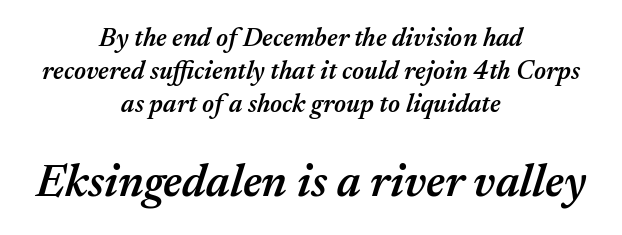
{"italic": "yes", "lean": "right", "slant_degrees": 17, "bold": "semi", "weight": "semibold", "width": "normal", "stroke_contrast": "medium", "x_height": "medium", "monospaced": "no", "underline": "no", "align": "center", "line_spacing": "normal", "line_spacing_ratio": 1.27, "letter_spacing": "normal", "letter_spacing_em": 0.0, "larger_block": "second", "size_ratio": 1.77, "glyph_px": 46}
